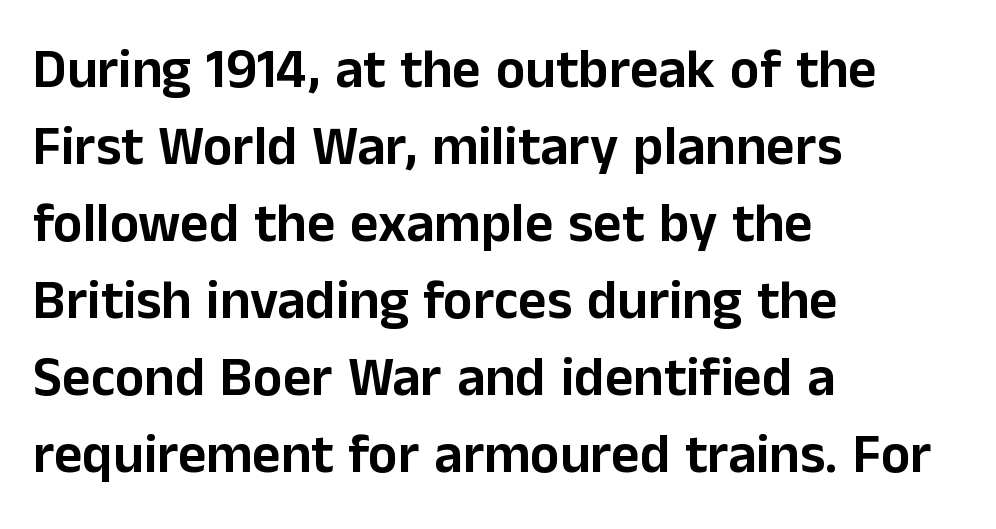
Q: Is the text italic (slanted)? A: No, it is upright.
Q: Is the typeface a serif or a sans-serif typeface? A: Sans-serif.
Q: Is the text underlined? A: No.
Q: How is the paragraph aligned? A: Left-aligned.
Q: Is the spacing between letters normal or unusually wide? A: Normal.
Q: Is the spacing between lines tight, normal or loose? A: Normal.
Q: Width (condensed, normal, or wide)? A: Normal.
Q: Stroke contrast? A: Low.
Q: x-height? A: Medium.
Q: Monospaced? A: No.
